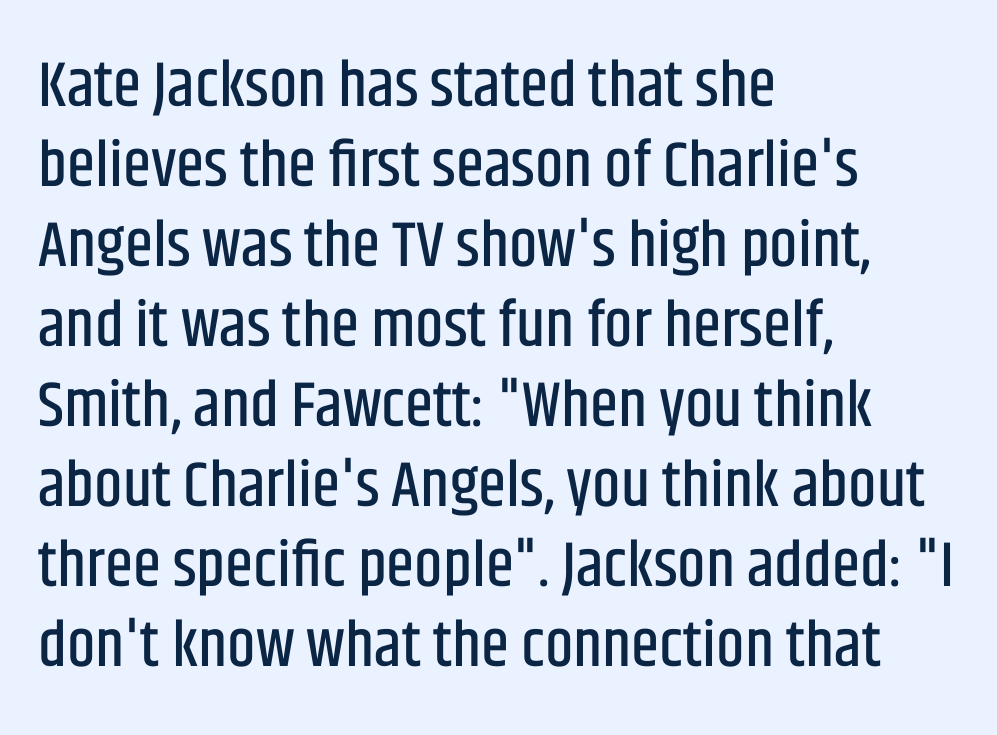
Serif or sans? Sans — the stroke terminals are bare. Regarding leading, the lines here are spaced in the standard way. The gap between lines stays unmarked. Does extra space separate the letters? No, they use regular spacing.
